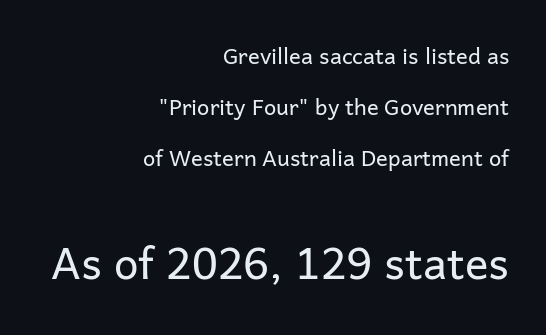
Q: Is the text bold? A: No.
Q: Is the text italic (slanted)? A: No, it is upright.
Q: Is the typeface a serif or a sans-serif typeface? A: Sans-serif.
Q: Is the text underlined? A: No.
Q: How is the paragraph aligned? A: Right-aligned.
Q: Is the spacing between letters normal or unusually wide? A: Normal.
Q: Is the spacing between lines tight, normal or loose? A: Loose.
Q: Which block of text is set in a larger size, the first (top) or the second (bottom)? A: The second (bottom) one.
Q: Width (condensed, normal, or wide)? A: Normal.
Q: Stroke contrast? A: Low.
Q: x-height? A: Medium.
Q: Monospaced? A: No.
